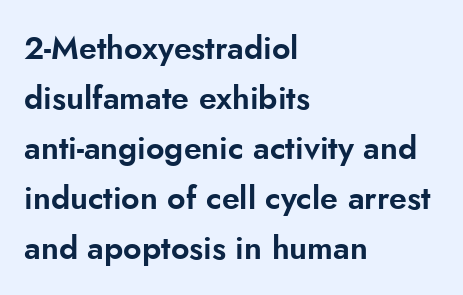
{"serif": "no", "italic": "no", "width": "normal", "stroke_contrast": "low", "x_height": "small", "monospaced": "no", "underline": "no", "align": "left", "line_spacing": "normal", "line_spacing_ratio": 1.56, "letter_spacing": "normal", "letter_spacing_em": 0.0, "glyph_px": 32}
